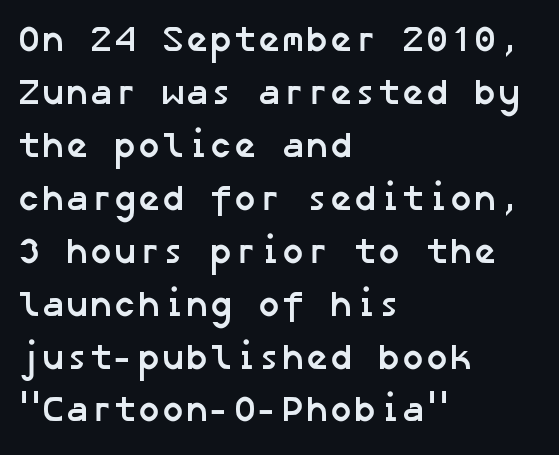
Q: Is the text bold? A: Yes.
Q: Is the typeface a serif or a sans-serif typeface? A: Sans-serif.
Q: Is the text underlined? A: No.
Q: How is the paragraph aligned? A: Left-aligned.
Q: Is the spacing between letters normal or unusually wide? A: Normal.
Q: Is the spacing between lines tight, normal or loose? A: Normal.
Q: Width (condensed, normal, or wide)? A: Normal.
Q: Stroke contrast? A: Low.
Q: x-height? A: Medium.
